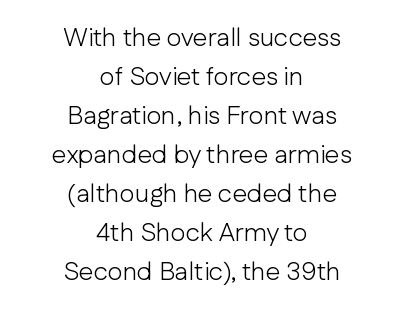
{"italic": "no", "bold": "no", "underline": "no", "align": "center", "line_spacing": "normal", "line_spacing_ratio": 1.5, "letter_spacing": "normal", "letter_spacing_em": 0.0, "glyph_px": 26}
